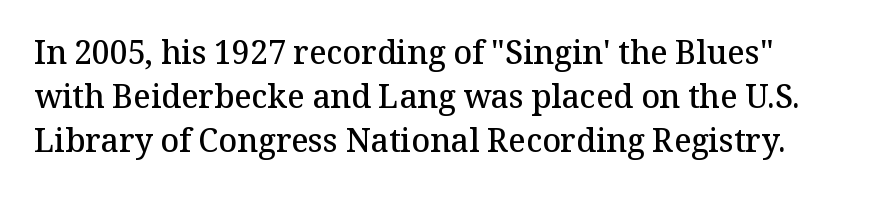
The image shows 32 px semibold serif type, upright; set normal line spacing (1.38x), normal letter spacing, not underlined; medium stroke contrast and a medium x-height.
